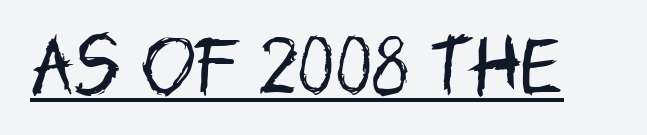
The image shows 65 px regular-weight, condensed sans-serif type, upright; set normal letter spacing, underlined; low stroke contrast and a large x-height.
